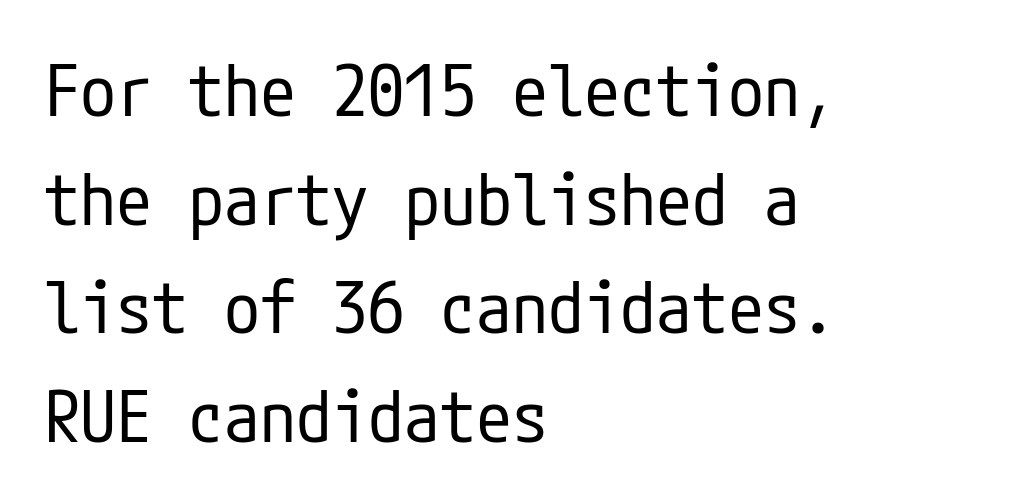
{"serif": "no", "italic": "no", "bold": "no", "weight": "regular", "width": "condensed", "stroke_contrast": "low", "x_height": "medium", "underline": "no", "align": "left", "line_spacing": "normal", "line_spacing_ratio": 1.51, "letter_spacing": "normal", "letter_spacing_em": 0.0, "glyph_px": 72}
